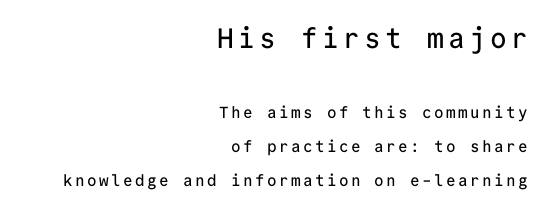
{"serif": "no", "italic": "no", "width": "normal", "stroke_contrast": "low", "x_height": "medium", "monospaced": "yes", "underline": "no", "align": "right", "line_spacing": "loose", "line_spacing_ratio": 2.11, "larger_block": "first", "size_ratio": 1.75, "glyph_px": 28}
